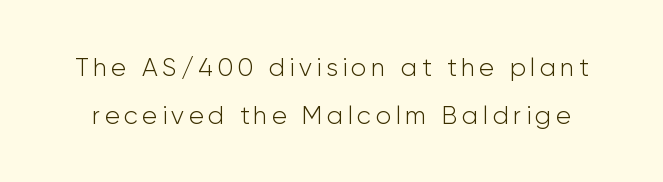
{"italic": "no", "bold": "no", "underline": "no", "line_spacing": "loose", "line_spacing_ratio": 1.92, "glyph_px": 25}
